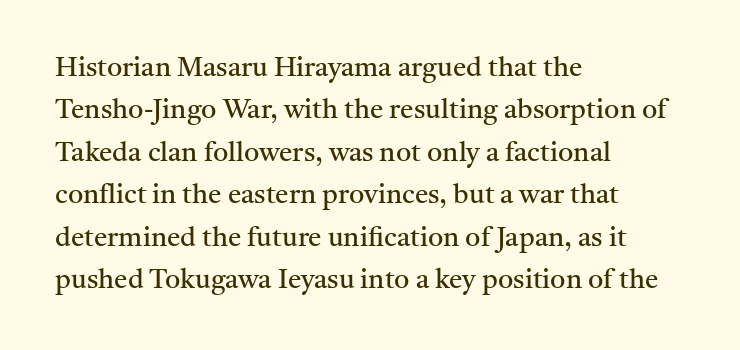
The image shows 27 px text type, upright; set left-aligned, normal line spacing (1.57x), normal letter spacing, not underlined.
